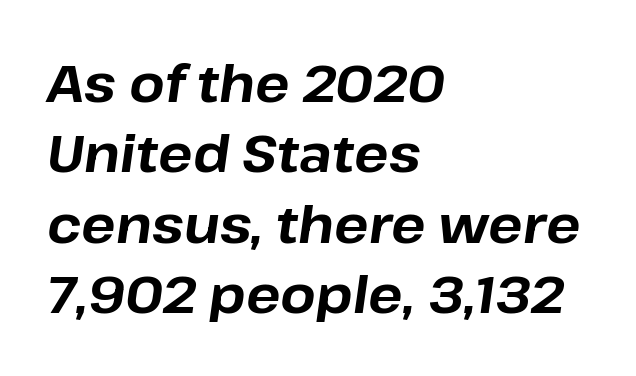
The image shows 51 px bold type, italic (leaning right); set left-aligned, normal line spacing (1.38x), normal letter spacing, not underlined; low stroke contrast and a medium x-height.
